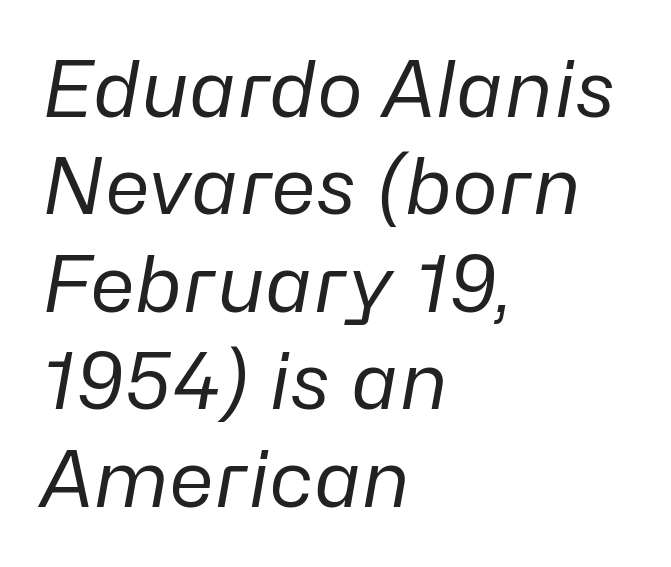
The image shows 78 px regular-weight type, italic (leaning right); set left-aligned, normal line spacing (1.25x), normal letter spacing, not underlined; low stroke contrast and a medium x-height.
